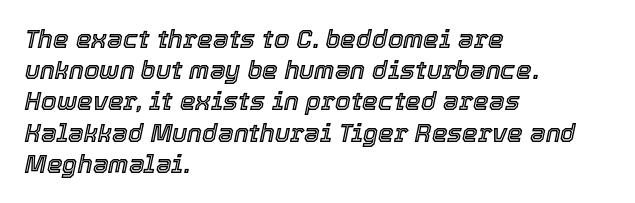
The image shows 25 px text type, italic (leaning right); set left-aligned, normal line spacing (1.25x), normal letter spacing, not underlined.
